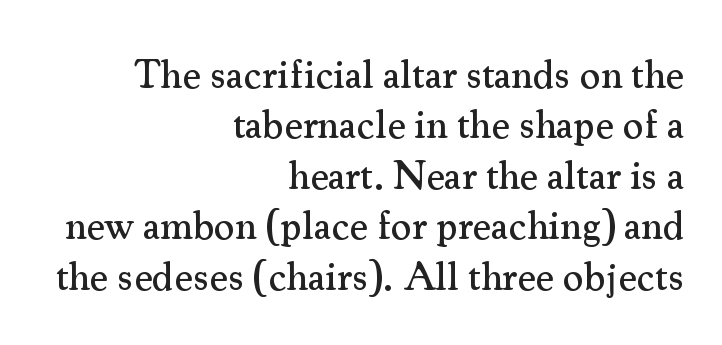
The image shows 40 px serif type, upright; set right-aligned, normal line spacing (1.26x), normal letter spacing, not underlined; medium stroke contrast and a small x-height.
